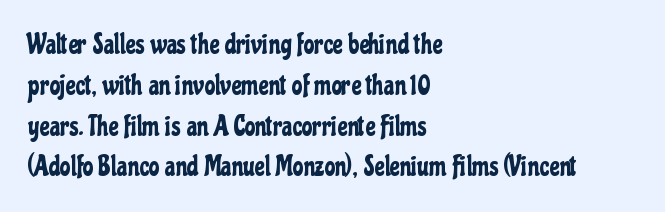
Q: Is the text italic (slanted)? A: No, it is upright.
Q: Is the text underlined? A: No.
Q: How is the paragraph aligned? A: Left-aligned.
Q: Is the spacing between letters normal or unusually wide? A: Normal.
Q: Is the spacing between lines tight, normal or loose? A: Normal.
